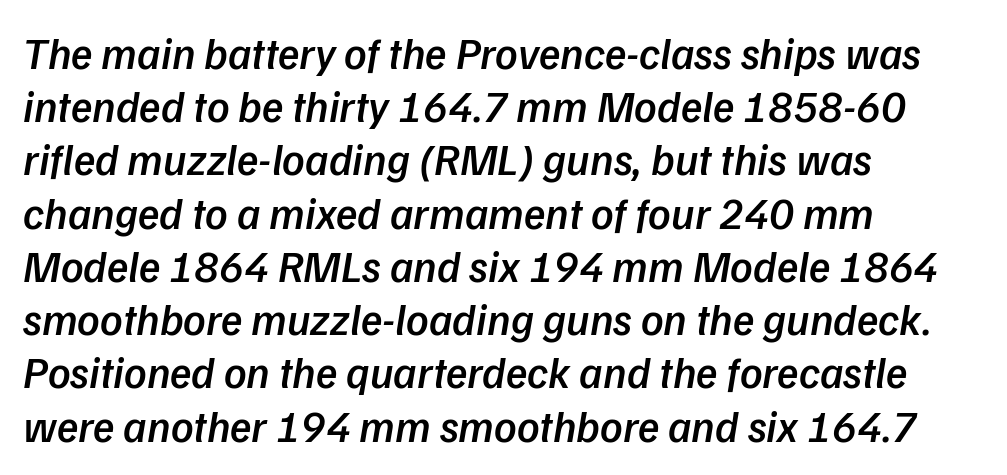
The image shows 44 px semibold type, italic (leaning right); set left-aligned, line spacing 1.21x, normal letter spacing, not underlined; low stroke contrast and a medium x-height.
